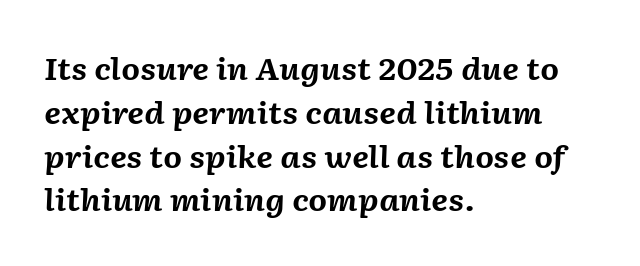
{"italic": "yes", "lean": "right", "slant_degrees": 2, "bold": "yes", "weight": "bold", "width": "normal", "stroke_contrast": "medium", "x_height": "medium", "monospaced": "no", "underline": "no", "align": "left", "line_spacing": "normal", "line_spacing_ratio": 1.46, "letter_spacing": "normal", "letter_spacing_em": 0.0, "glyph_px": 30}
